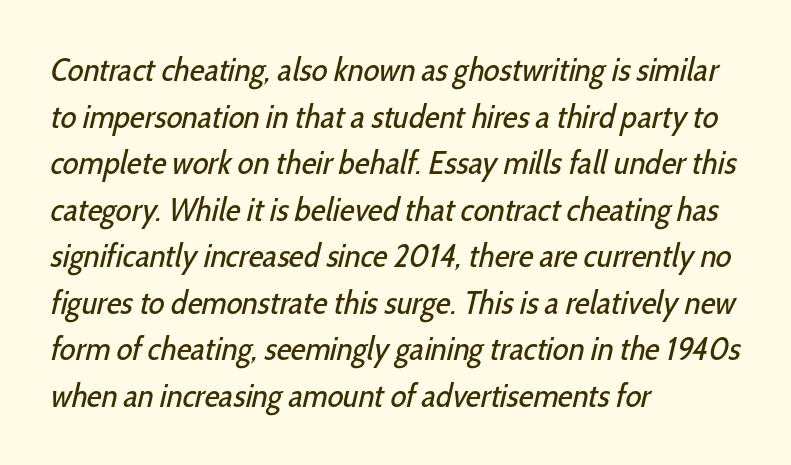
{"serif": "no", "bold": "no", "weight": "regular", "width": "condensed", "stroke_contrast": "low", "x_height": "medium", "monospaced": "no", "underline": "no", "align": "left", "line_spacing": "normal", "line_spacing_ratio": 1.41, "letter_spacing": "normal", "letter_spacing_em": 0.0, "glyph_px": 33}
